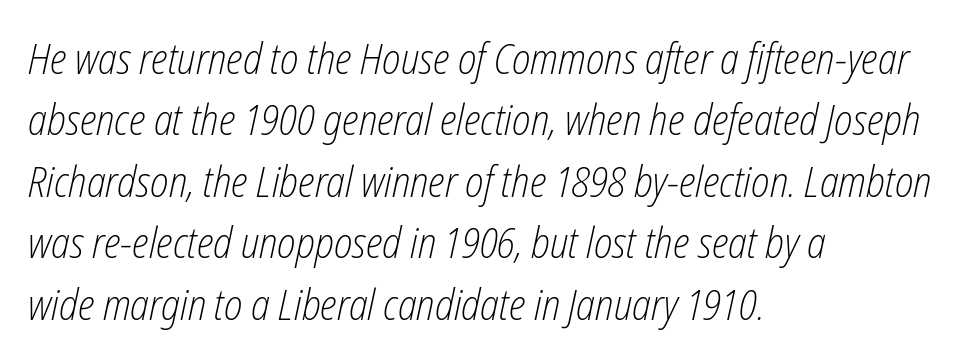
Q: Is the text bold? A: No.
Q: Is the text italic (slanted)? A: Yes, it leans right by about 12 degrees.
Q: Is the text underlined? A: No.
Q: How is the paragraph aligned? A: Left-aligned.
Q: Is the spacing between letters normal or unusually wide? A: Normal.
Q: Is the spacing between lines tight, normal or loose? A: Normal.
Q: Width (condensed, normal, or wide)? A: Condensed.
Q: Stroke contrast? A: Low.
Q: x-height? A: Medium.
Q: Monospaced? A: No.
